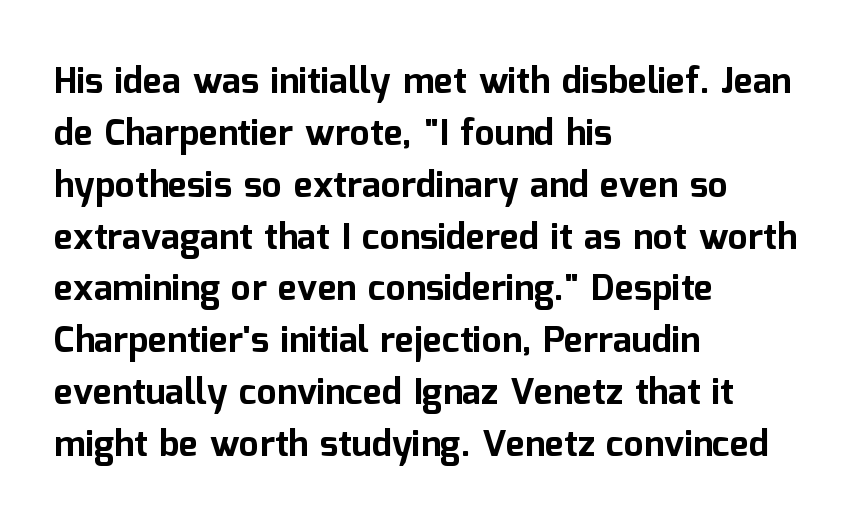
{"serif": "no", "italic": "no", "bold": "yes", "weight": "bold", "width": "normal", "stroke_contrast": "low", "x_height": "medium", "monospaced": "no", "underline": "no", "align": "left", "line_spacing": "normal", "line_spacing_ratio": 1.44, "letter_spacing": "normal", "letter_spacing_em": 0.0, "glyph_px": 36}
